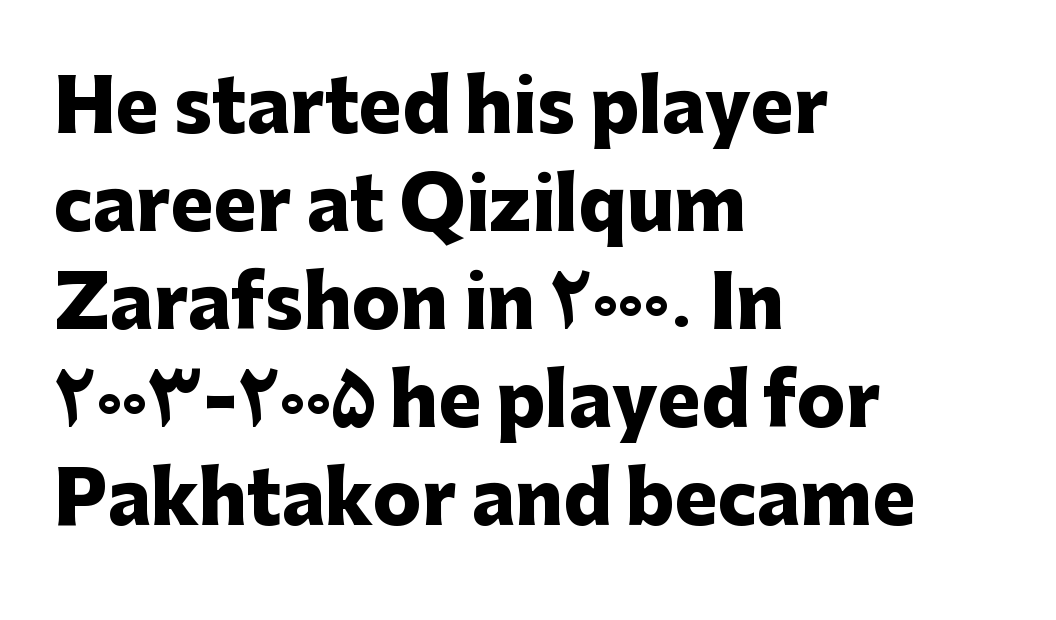
Q: Is the text bold? A: Yes.
Q: Is the text italic (slanted)? A: No, it is upright.
Q: Is the typeface a serif or a sans-serif typeface? A: Sans-serif.
Q: Is the text underlined? A: No.
Q: How is the paragraph aligned? A: Left-aligned.
Q: Is the spacing between letters normal or unusually wide? A: Normal.
Q: Is the spacing between lines tight, normal or loose? A: Normal.
Q: Width (condensed, normal, or wide)? A: Normal.
Q: Stroke contrast? A: Low.
Q: x-height? A: Medium.
Q: Monospaced? A: No.
